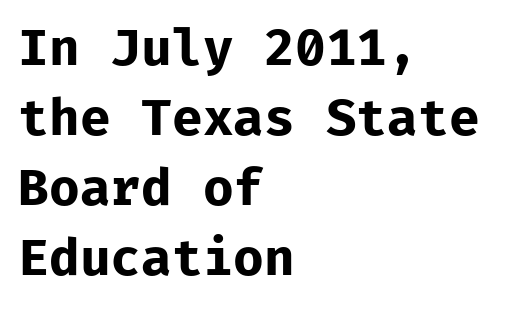
The image shows 50 px bold sans-serif type, upright, monospaced; set left-aligned, normal line spacing (1.4x), normal letter spacing, not underlined; low stroke contrast and a medium x-height.
